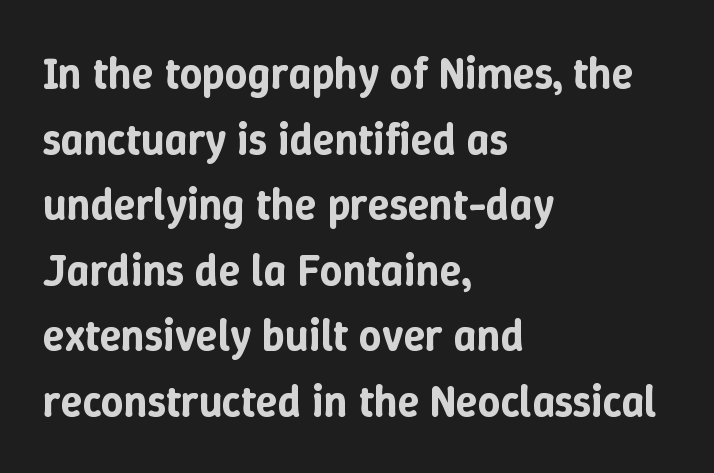
The image shows 44 px text type, upright; set left-aligned, normal line spacing (1.49x), normal letter spacing, not underlined; low stroke contrast and a medium x-height.
